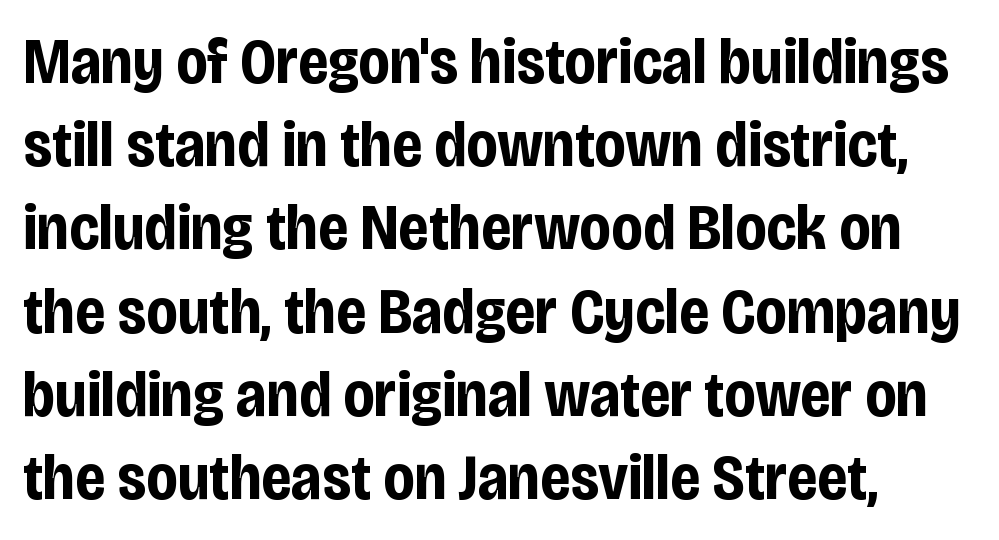
The image shows 64 px bold, condensed sans-serif type, upright; set left-aligned, normal line spacing (1.3x), normal letter spacing, not underlined; low stroke contrast and a large x-height.
